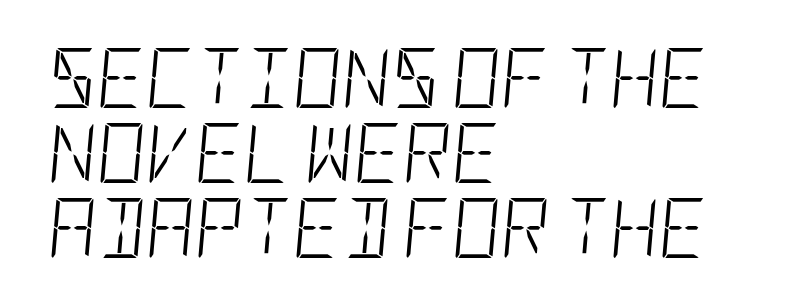
The image shows 60 px light, condensed type, italic (leaning right); set left-aligned, normal line spacing (1.25x), normal letter spacing, not underlined; low stroke contrast and a large x-height.
